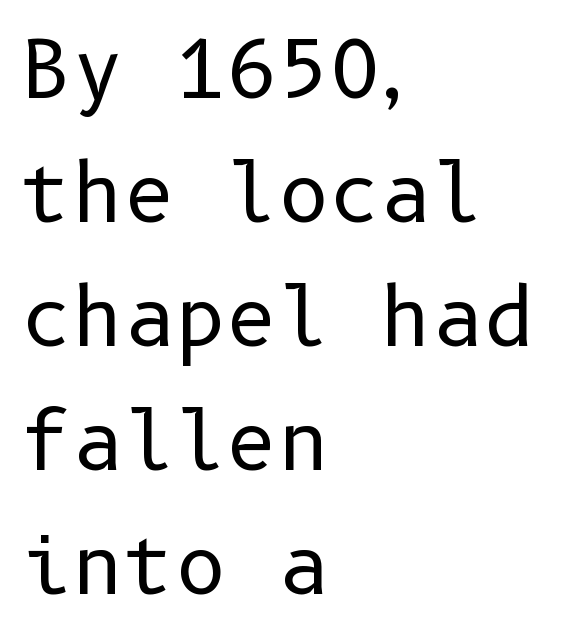
You can tell it's not italic because the verticals are truly vertical. Serifs: no, the terminals of the letterforms are clean. This rendering uses left alignment, leaving the right contour irregular. Tracking here is standard; glyphs follow each other at the usual distance.
